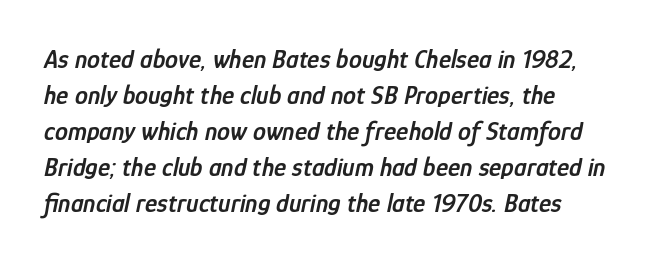
{"italic": "yes", "lean": "right", "slant_degrees": 12, "bold": "semi", "underline": "no", "line_spacing": "normal", "line_spacing_ratio": 1.38, "letter_spacing": "normal", "letter_spacing_em": 0.0, "glyph_px": 26}
